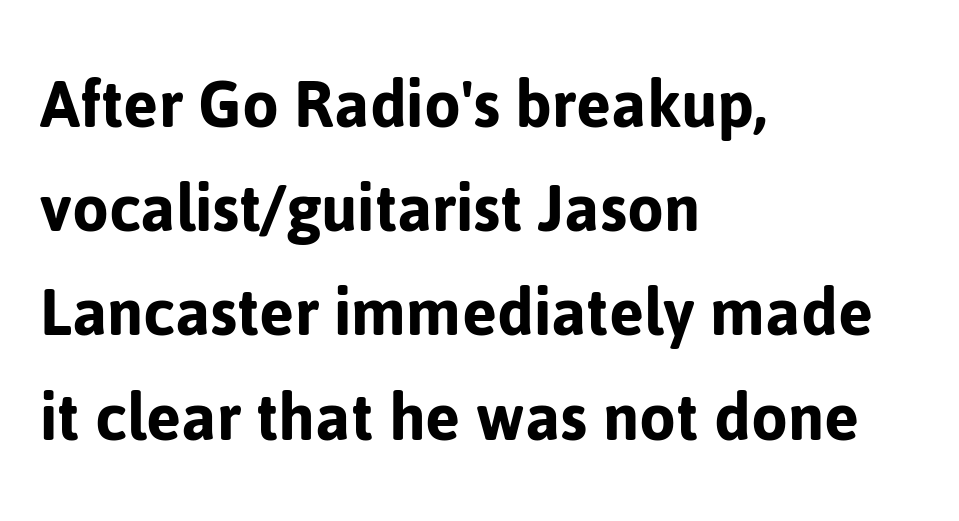
Q: Is the text italic (slanted)? A: No, it is upright.
Q: Is the typeface a serif or a sans-serif typeface? A: Sans-serif.
Q: Is the text underlined? A: No.
Q: How is the paragraph aligned? A: Left-aligned.
Q: Is the spacing between letters normal or unusually wide? A: Normal.
Q: Is the spacing between lines tight, normal or loose? A: Normal.
Q: Width (condensed, normal, or wide)? A: Normal.
Q: Stroke contrast? A: Low.
Q: x-height? A: Medium.
Q: Monospaced? A: No.
